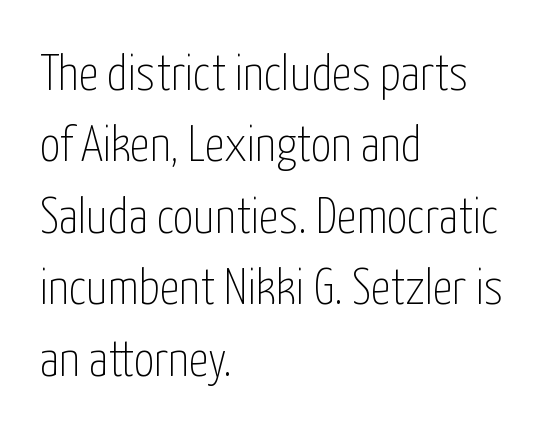
The image shows 50 px thin, condensed sans-serif type, upright; set left-aligned, normal line spacing (1.43x), normal letter spacing, not underlined; low stroke contrast and a medium x-height.
